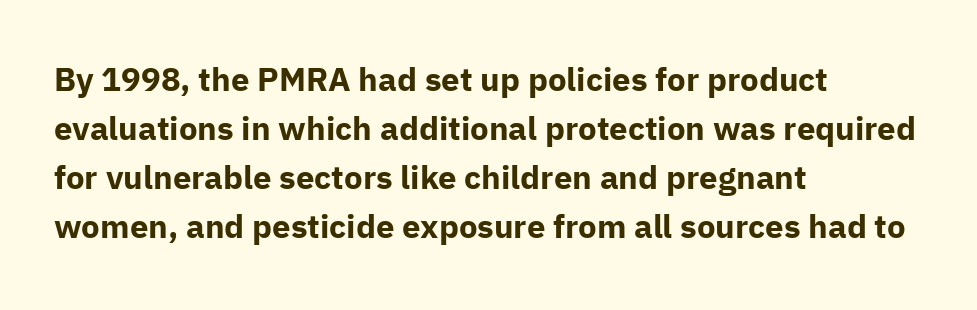
Q: Is the text bold? A: Yes.
Q: Is the text italic (slanted)? A: No, it is upright.
Q: Is the typeface a serif or a sans-serif typeface? A: Sans-serif.
Q: Is the text underlined? A: No.
Q: How is the paragraph aligned? A: Left-aligned.
Q: Is the spacing between letters normal or unusually wide? A: Normal.
Q: Is the spacing between lines tight, normal or loose? A: Normal.
Q: Width (condensed, normal, or wide)? A: Normal.
Q: Stroke contrast? A: Low.
Q: x-height? A: Medium.
Q: Monospaced? A: No.
